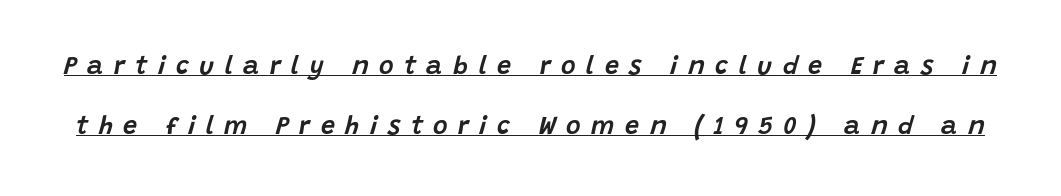
Q: Is the text italic (slanted)? A: Yes, it leans right by about 15 degrees.
Q: Is the text underlined? A: Yes.
Q: Is the spacing between letters normal or unusually wide? A: Unusually wide.
Q: Is the spacing between lines tight, normal or loose? A: Loose.
